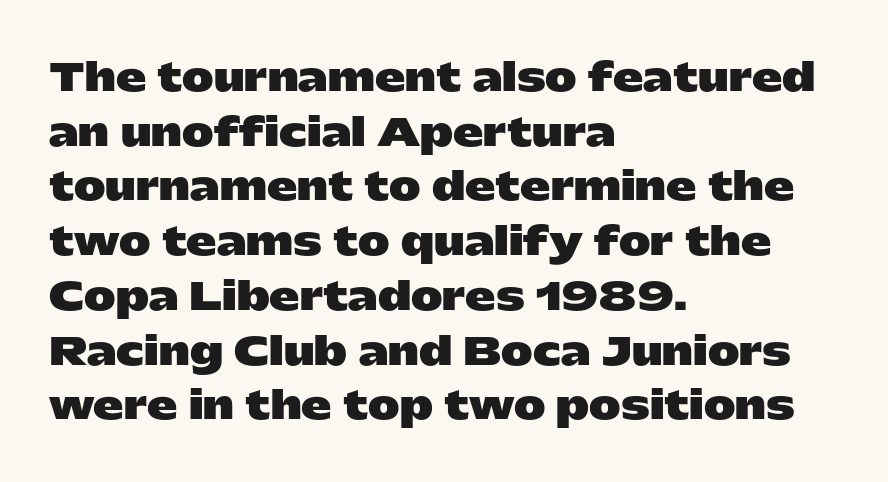
{"serif": "no", "italic": "no", "bold": "yes", "weight": "heavy", "width": "wide", "stroke_contrast": "low", "x_height": "medium", "monospaced": "no", "underline": "no", "align": "left", "line_spacing": "normal", "line_spacing_ratio": 1.44, "letter_spacing": "normal", "letter_spacing_em": 0.0, "glyph_px": 38}
